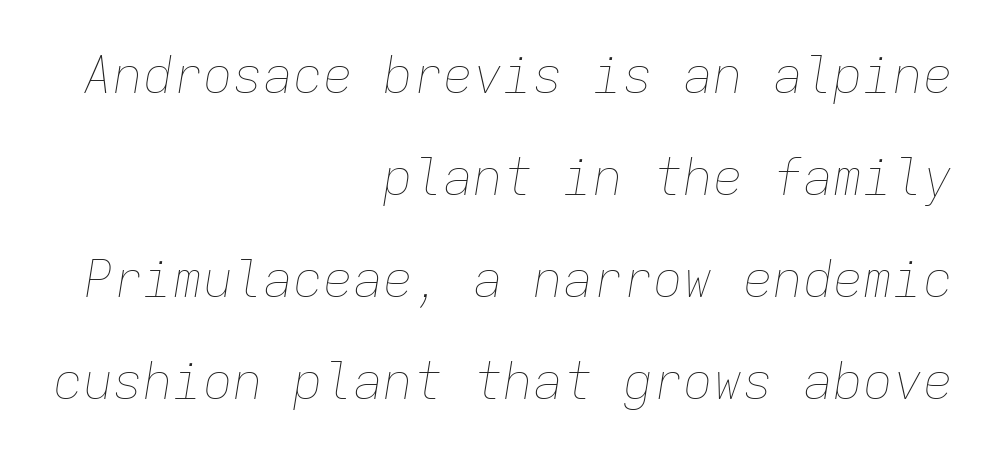
{"italic": "yes", "lean": "right", "slant_degrees": 9, "bold": "no", "weight": "thin", "width": "normal", "stroke_contrast": "low", "x_height": "medium", "monospaced": "yes", "underline": "no", "align": "right", "line_spacing": "loose", "line_spacing_ratio": 2.04, "letter_spacing": "normal", "letter_spacing_em": 0.0, "glyph_px": 50}
